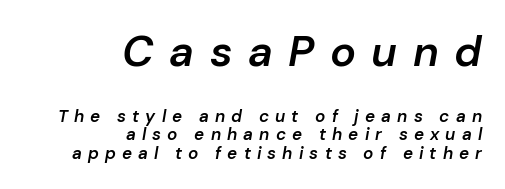
Q: Is the text bold? A: Semi-bold.
Q: Is the text italic (slanted)? A: Yes, it leans right by about 10 degrees.
Q: Is the text underlined? A: No.
Q: How is the paragraph aligned? A: Right-aligned.
Q: Is the spacing between letters normal or unusually wide? A: Unusually wide.
Q: Is the spacing between lines tight, normal or loose? A: Tight.
Q: Which block of text is set in a larger size, the first (top) or the second (bottom)? A: The first (top) one.
Q: Width (condensed, normal, or wide)? A: Normal.
Q: Stroke contrast? A: Low.
Q: x-height? A: Medium.
Q: Monospaced? A: No.
